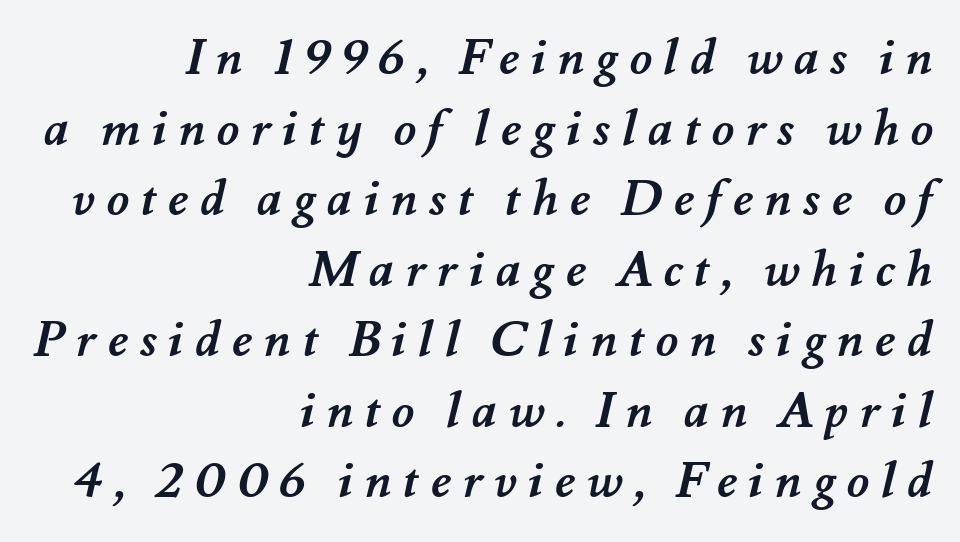
The typesetting leans heavy: a genuine bold. Rule under the text: the space is simply empty. One-word summary of the alignment: right. Is there much room between lines? A standard amount, neither cramped nor airy. Think of a printed novel: that variable character pitch is what you see here. What stands out about the letter spacing? Its width — letters are far apart.
